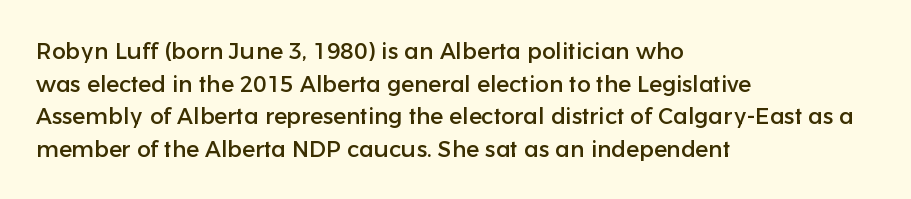
The image shows 23 px text type, upright; set left-aligned, normal line spacing (1.42x), normal letter spacing, not underlined.
